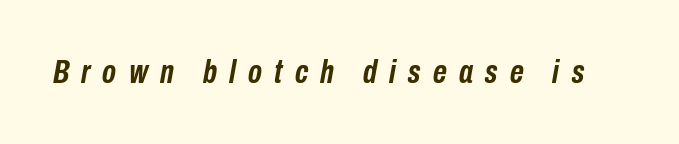
Plenty of ink on the page — the face is bold. Rendered with sloped, italic letterforms. The gap between lines stays unmarked. Observe the wide spacing: letters keep a clear distance from each other.
